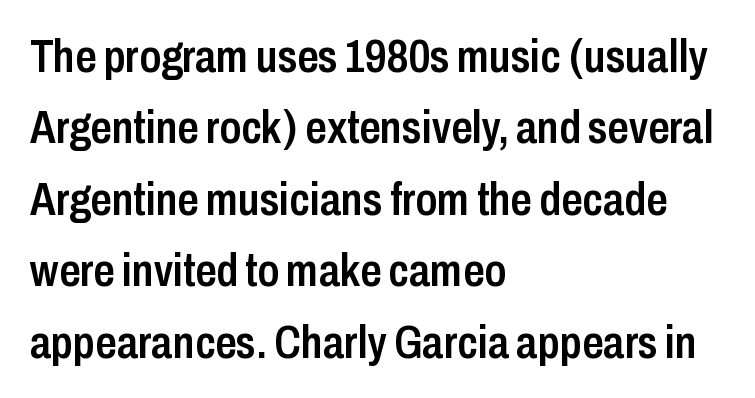
Q: Is the text bold? A: Semi-bold.
Q: Is the text italic (slanted)? A: No, it is upright.
Q: Is the typeface a serif or a sans-serif typeface? A: Sans-serif.
Q: Is the text underlined? A: No.
Q: How is the paragraph aligned? A: Left-aligned.
Q: Is the spacing between letters normal or unusually wide? A: Normal.
Q: Is the spacing between lines tight, normal or loose? A: Normal.
Q: Width (condensed, normal, or wide)? A: Condensed.
Q: Stroke contrast? A: Low.
Q: x-height? A: Medium.
Q: Monospaced? A: No.
